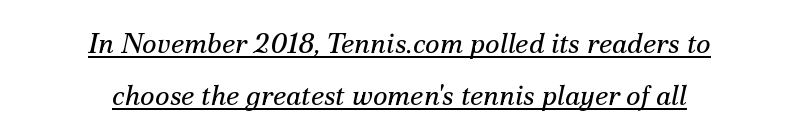
The image shows 28 px regular-weight serif type, italic (leaning right); set centered, line spacing 1.85x, normal letter spacing, underlined; medium stroke contrast and a small x-height.
